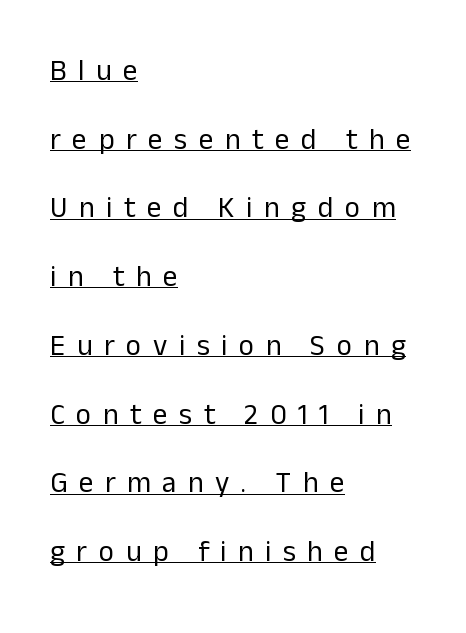
Note: no serifs on the glyphs. The horizontal fit of the characters is loose and conspicuously gappy. The rendering anchors every line to the left-hand side. No italicization has been applied; the sample stays upright.
